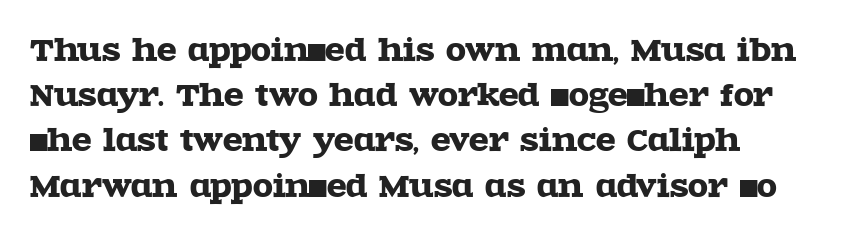
Q: Is the text italic (slanted)? A: No, it is upright.
Q: Is the typeface a serif or a sans-serif typeface? A: Serif.
Q: Is the text underlined? A: No.
Q: How is the paragraph aligned? A: Left-aligned.
Q: Is the spacing between letters normal or unusually wide? A: Normal.
Q: Is the spacing between lines tight, normal or loose? A: Normal.
Q: Width (condensed, normal, or wide)? A: Wide.
Q: x-height? A: Large.
Q: Monospaced? A: No.
